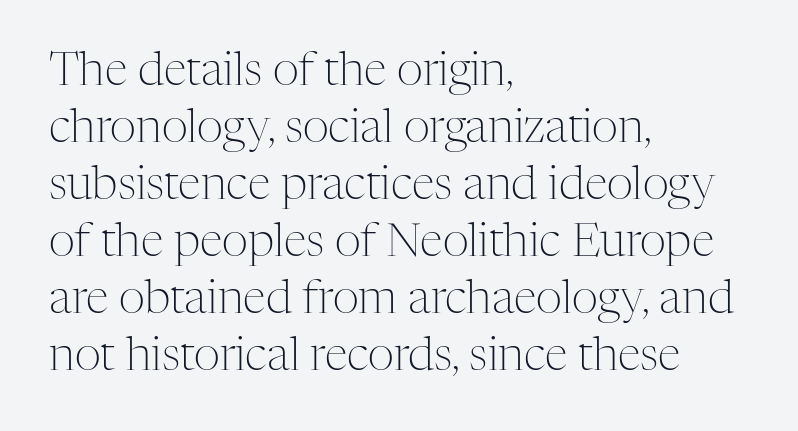
The gap between lines stays unmarked. Summary of weight: not heavy and not bold. Standard letterfit; no display-style spreading of the glyphs. Letterform terminals end in serifs throughout the passage. Is the block centered? No — it sits flush against the left margin.
